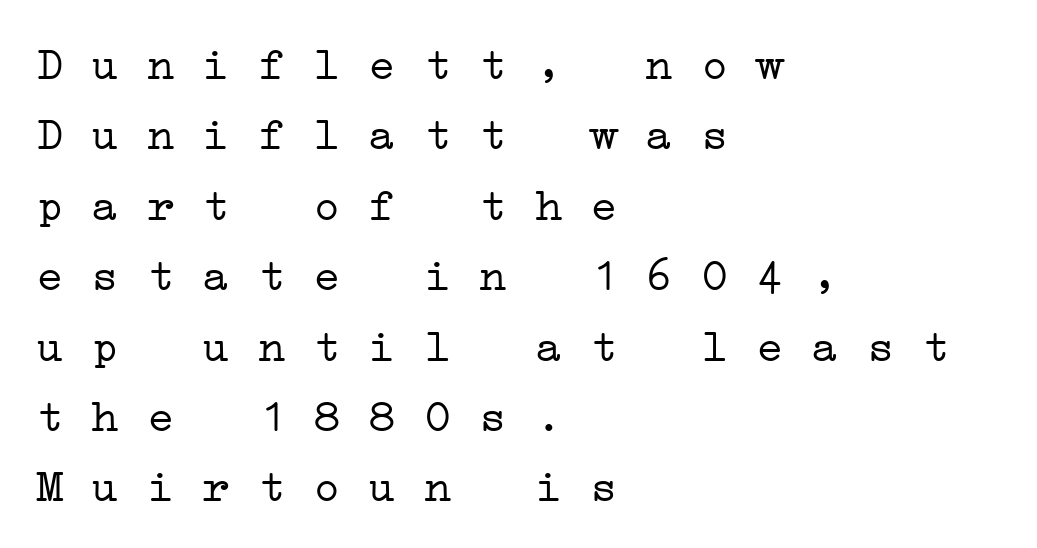
The image shows 46 px light, wide serif type, monospaced; set left-aligned, normal line spacing (1.53x), normal letter spacing, not underlined; low stroke contrast and a medium x-height.
